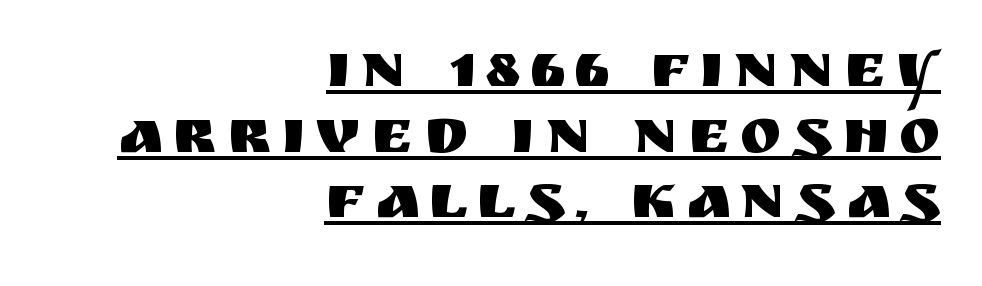
{"serif": "no", "italic": "no", "width": "normal", "stroke_contrast": "medium", "x_height": "large", "monospaced": "no", "underline": "yes", "align": "right", "line_spacing": "tight", "line_spacing_ratio": 1.04, "glyph_px": 63}
